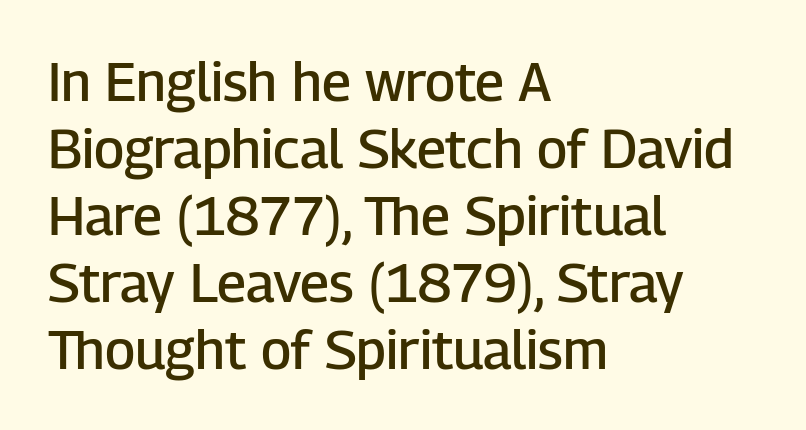
Q: Is the text bold? A: Semi-bold.
Q: Is the text italic (slanted)? A: No, it is upright.
Q: Is the typeface a serif or a sans-serif typeface? A: Sans-serif.
Q: Is the text underlined? A: No.
Q: How is the paragraph aligned? A: Left-aligned.
Q: Is the spacing between letters normal or unusually wide? A: Normal.
Q: Width (condensed, normal, or wide)? A: Normal.
Q: Stroke contrast? A: Low.
Q: x-height? A: Medium.
Q: Monospaced? A: No.
